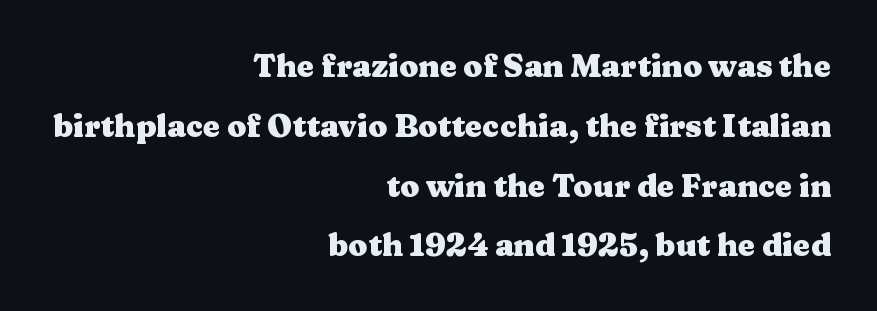
The image shows 31 px heavy, wide serif type, upright; set right-aligned, loose line spacing (1.93x), normal letter spacing, not underlined; medium stroke contrast and a medium x-height.
